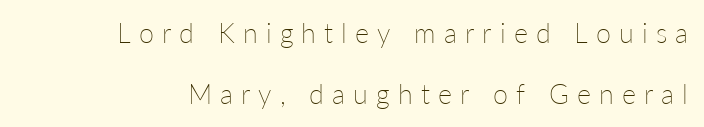
{"italic": "no", "bold": "no", "underline": "no", "align": "right", "line_spacing": "loose", "line_spacing_ratio": 2.26, "letter_spacing": "wide", "letter_spacing_em": 0.3, "glyph_px": 27}
